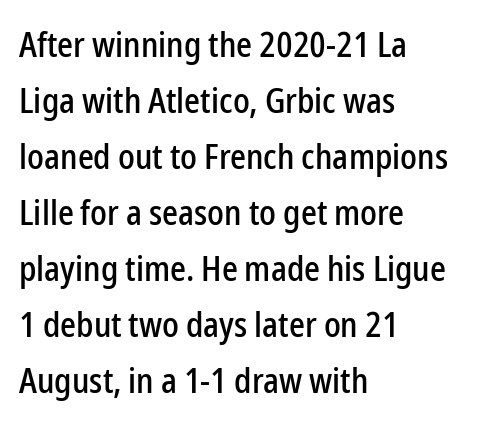
The image shows 35 px condensed sans-serif type, upright; set left-aligned, normal line spacing (1.6x), normal letter spacing, not underlined; low stroke contrast and a medium x-height.
